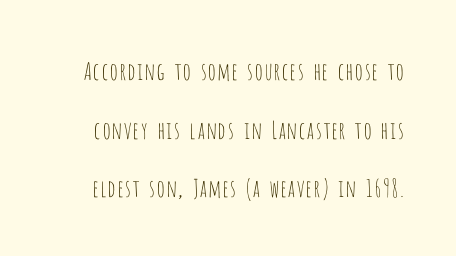
Q: Is the text bold? A: No.
Q: Is the text italic (slanted)? A: No, it is upright.
Q: Is the text underlined? A: No.
Q: Is the spacing between letters normal or unusually wide? A: Normal.
Q: Is the spacing between lines tight, normal or loose? A: Loose.
